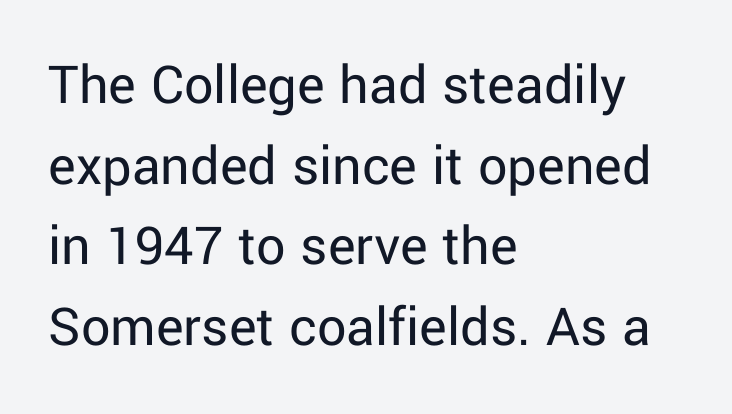
The letters stand upright; this is a roman face. Compared with a typical body face, this is equally light or lighter still. These lines keep a tight, regular rhythm from letter to letter. This block has exactly the height ordinary leading produces. You could not count columns in this text — the font is proportionally spaced. The area under the type is left untouched.
